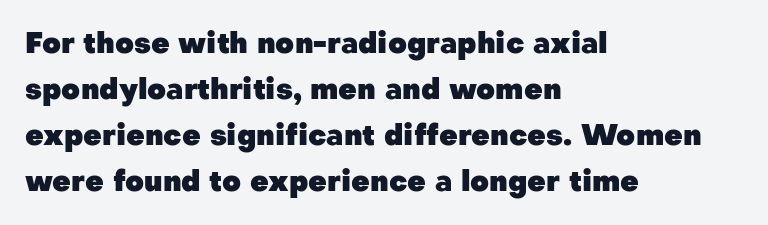
Q: Is the text bold? A: Yes.
Q: Is the text italic (slanted)? A: No, it is upright.
Q: Is the typeface a serif or a sans-serif typeface? A: Sans-serif.
Q: Is the text underlined? A: No.
Q: How is the paragraph aligned? A: Left-aligned.
Q: Is the spacing between letters normal or unusually wide? A: Normal.
Q: Is the spacing between lines tight, normal or loose? A: Normal.
Q: Width (condensed, normal, or wide)? A: Normal.
Q: Stroke contrast? A: Low.
Q: x-height? A: Medium.
Q: Monospaced? A: No.
